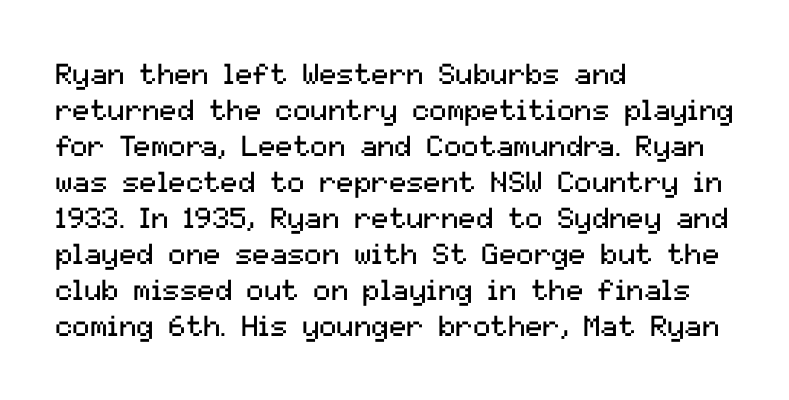
Letterform terminals end flat and unadorned throughout the passage. Honestly, there is no underline to notice here at all. Is there any slant? The stems are plumb. Horizontal alignment here is leftward, the default for most running prose. Glyph-to-glyph distance matches everyday printed text.
